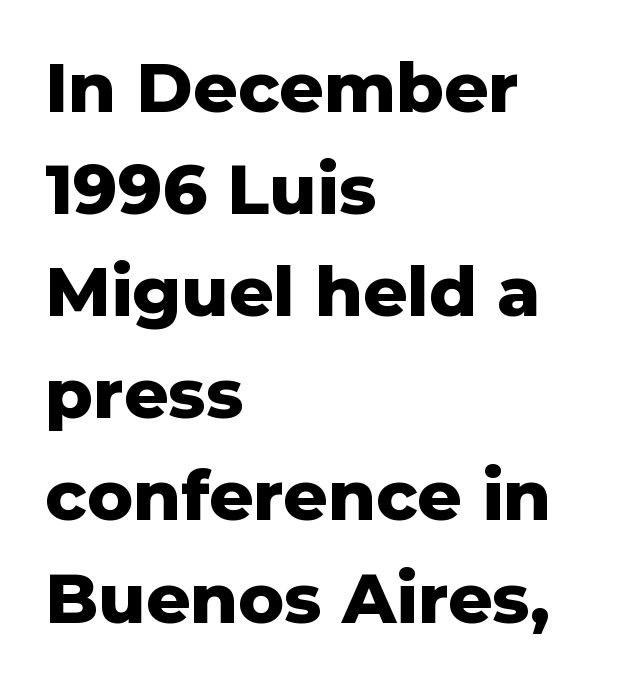
No feet cap the strokes, marking this as sans-serif type. Plain, unruled lines of type. Note the varied advance widths — an 'i' is clearly narrower than an 'm'. Notice how the passage keeps a crisp vertical edge on the left only. If you measured baseline to baseline, you'd find a middling distance.
